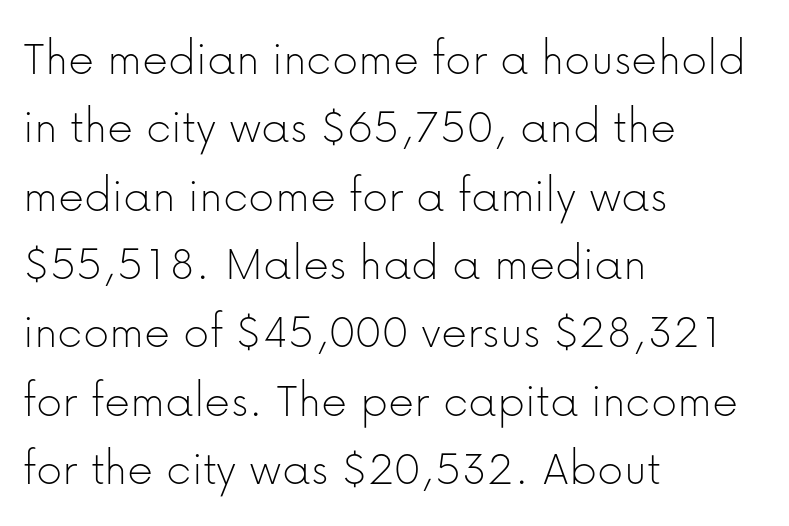
Visually the block forms a straight wall on the left and a jagged coastline on the right. The font sits on the lighter half of the weight spectrum, regular included. Evenly set lines give the paragraph a standard silhouette. This sample uses a sans-serif face. These lines keep a tight, regular rhythm from letter to letter.
